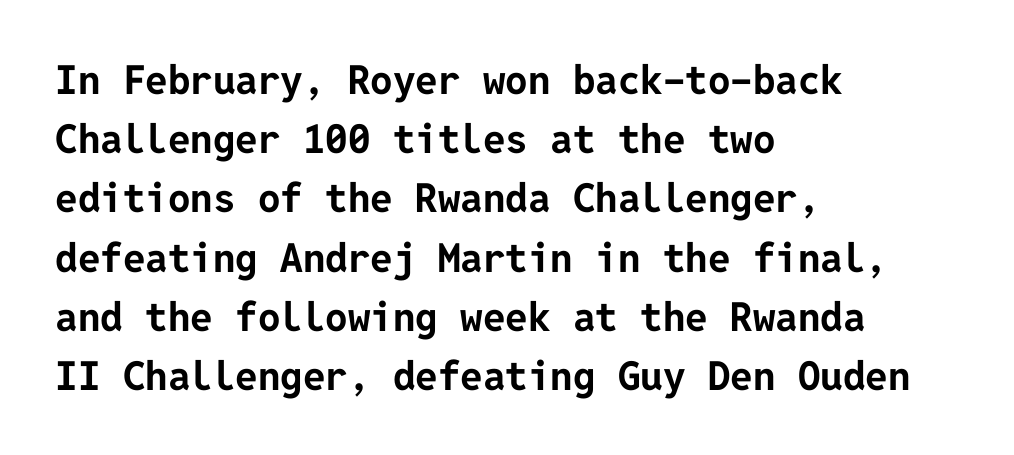
Alignment: flush left. A typesetter would call this zero additional tracking. Successive baselines arrive at the customary interval. Just letters on the line, the space beneath them empty. The typography opts for an upright posture over an oblique one. A sans-serif font was chosen for this passage.
